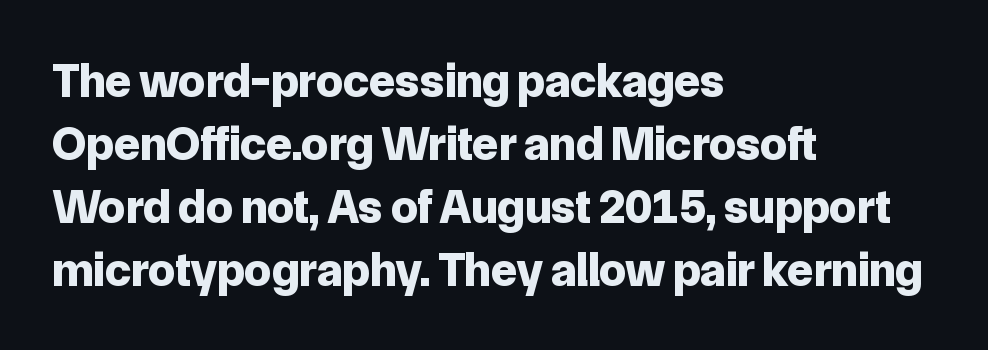
The image shows 48 px bold sans-serif type, upright; set left-aligned, normal line spacing (1.31x), normal letter spacing, not underlined; low stroke contrast and a medium x-height.
